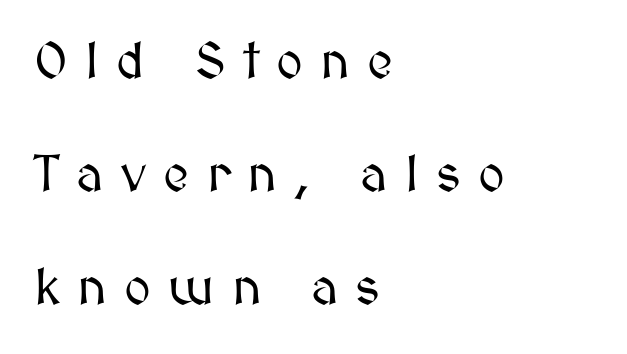
The passage is arranged the way most books set body copy — flush left. Underlining? Definitely not there. Interline gaps are noticeably wide in this sample. Each letter keeps its own natural width here, so spacing adapts to shape. Ordinary non-slanted type is in use.
